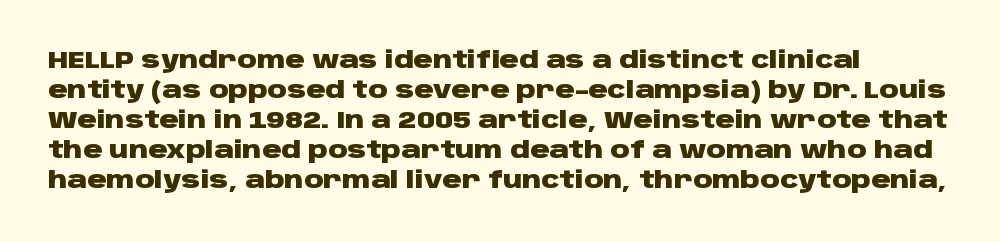
{"italic": "no", "bold": "yes", "underline": "no", "align": "left", "line_spacing": "normal", "line_spacing_ratio": 1.25, "letter_spacing": "normal", "letter_spacing_em": 0.0, "glyph_px": 24}
